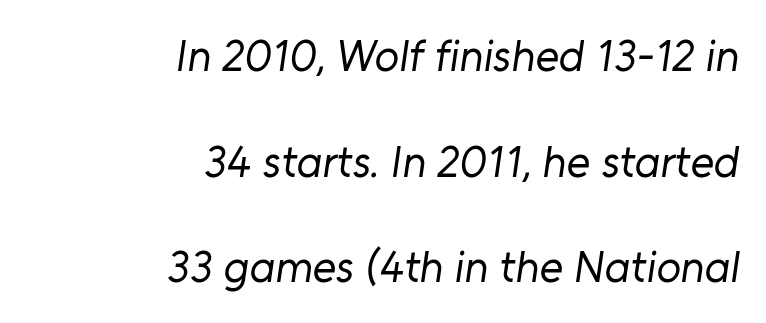
{"serif": "no", "bold": "no", "weight": "regular", "width": "normal", "stroke_contrast": "low", "x_height": "medium", "monospaced": "no", "underline": "no", "align": "right", "line_spacing": "loose", "line_spacing_ratio": 2.35, "letter_spacing": "normal", "letter_spacing_em": 0.0, "glyph_px": 45}
